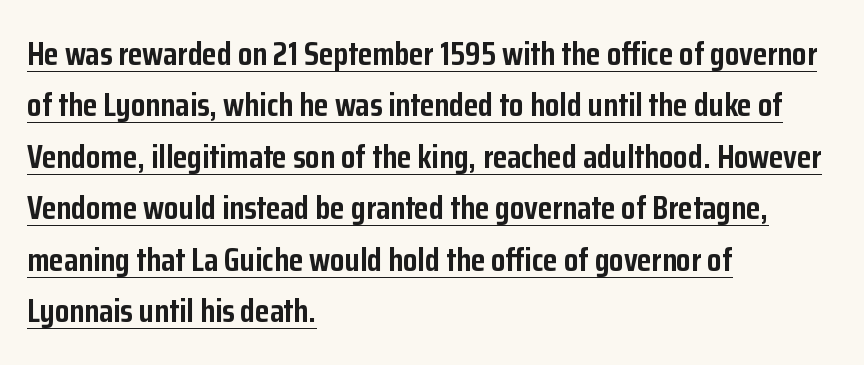
{"serif": "no", "italic": "no", "bold": "yes", "weight": "semibold", "width": "condensed", "stroke_contrast": "low", "x_height": "medium", "monospaced": "no", "underline": "yes", "align": "left", "line_spacing": "normal", "line_spacing_ratio": 1.56, "letter_spacing": "normal", "letter_spacing_em": 0.0, "glyph_px": 33}
